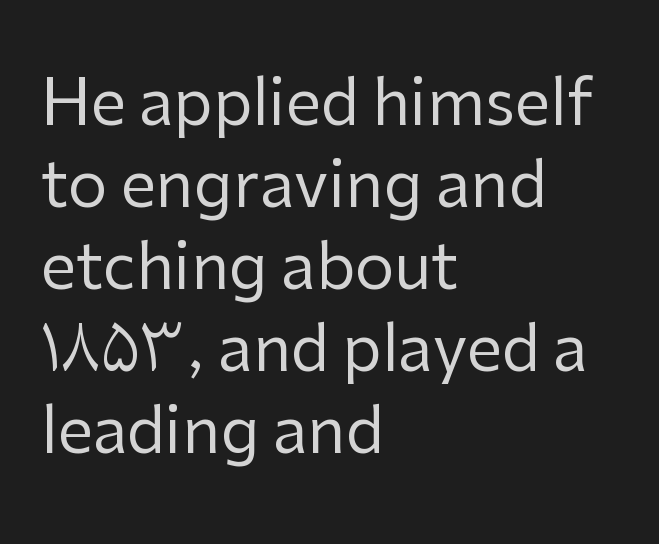
Q: Is the text bold? A: No.
Q: Is the text italic (slanted)? A: No, it is upright.
Q: Is the typeface a serif or a sans-serif typeface? A: Sans-serif.
Q: Is the text underlined? A: No.
Q: How is the paragraph aligned? A: Left-aligned.
Q: Is the spacing between letters normal or unusually wide? A: Normal.
Q: Is the spacing between lines tight, normal or loose? A: Normal.
Q: Width (condensed, normal, or wide)? A: Normal.
Q: Stroke contrast? A: Low.
Q: x-height? A: Medium.
Q: Monospaced? A: No.
